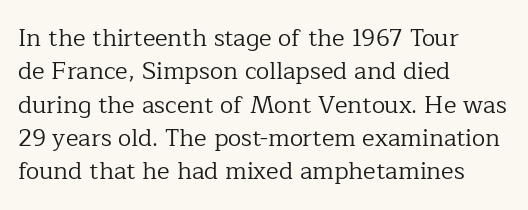
{"italic": "no", "bold": "no", "underline": "no", "align": "left", "line_spacing": "normal", "line_spacing_ratio": 1.39, "letter_spacing": "normal", "letter_spacing_em": 0.0, "glyph_px": 24}
